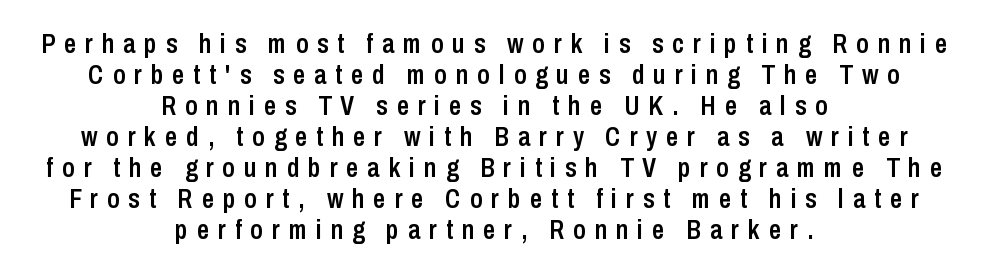
The paragraph shown floats in the horizontal middle. This is the regular roman posture of the typeface. Glyph-to-glyph distance is far greater than everyday printed text. The foot of each line stays bare and open. Tightly led — the rows are bunched.
